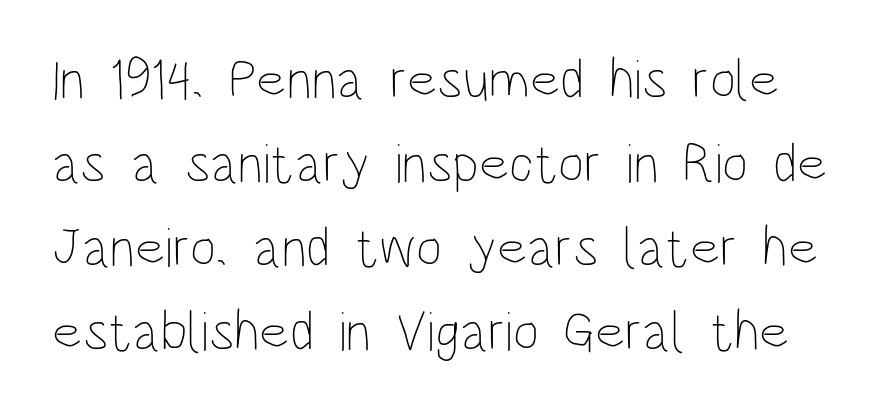
The strip under each line holds only bare page. The lines sit at an ordinary, default distance from one another. Here the designer chose a conventional face with non-uniform glyph widths. On a weight scale, this lands at 450 or below. Posture: straight, roman, zero tilt. Nothing unusual about the tracking: characters are spaced as the font intends.
